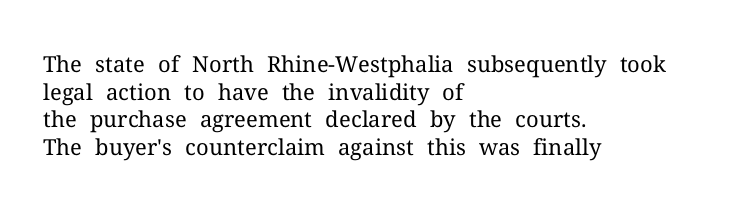
{"italic": "no", "bold": "no", "underline": "no", "align": "left", "line_spacing": "normal", "line_spacing_ratio": 1.26, "letter_spacing": "normal", "letter_spacing_em": 0.0, "glyph_px": 22}
